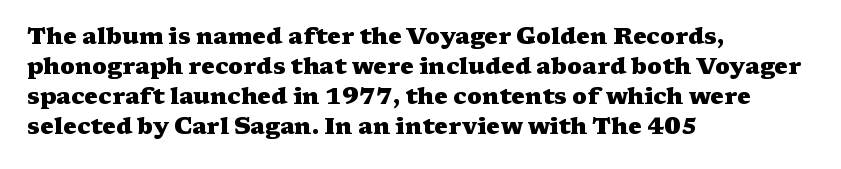
The image shows 23 px bold type, upright; set left-aligned, normal line spacing (1.31x), normal letter spacing, not underlined.
